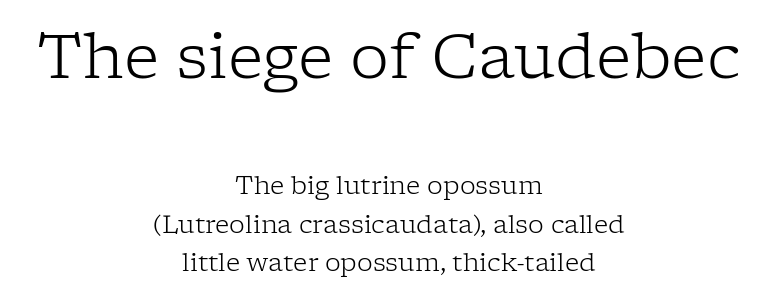
{"serif": "yes", "italic": "no", "bold": "no", "weight": "light", "width": "normal", "stroke_contrast": "low", "x_height": "medium", "monospaced": "no", "underline": "no", "align": "center", "line_spacing": "normal", "line_spacing_ratio": 1.53, "letter_spacing": "normal", "letter_spacing_em": 0.0, "larger_block": "first", "size_ratio": 2.48, "glyph_px": 62}
